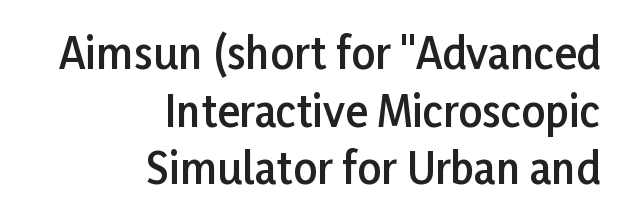
How are the letters spaced? Ordinarily, with no added tracking. Think of a printed novel: that variable character pitch is what you see here. Unlike italic type, these characters show no tilt at all. No word sits above an underline. The letters carry no serifs — their stems end cleanly without finishing strokes.
